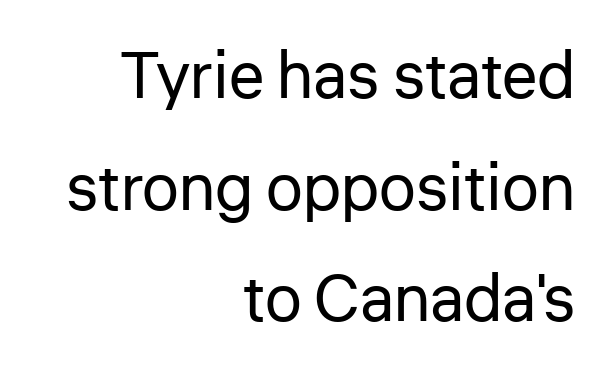
Q: Is the text bold? A: No.
Q: Is the text italic (slanted)? A: No, it is upright.
Q: Is the typeface a serif or a sans-serif typeface? A: Sans-serif.
Q: Is the text underlined? A: No.
Q: How is the paragraph aligned? A: Right-aligned.
Q: Is the spacing between letters normal or unusually wide? A: Normal.
Q: Is the spacing between lines tight, normal or loose? A: Normal.
Q: Width (condensed, normal, or wide)? A: Normal.
Q: Stroke contrast? A: Low.
Q: x-height? A: Medium.
Q: Monospaced? A: No.
